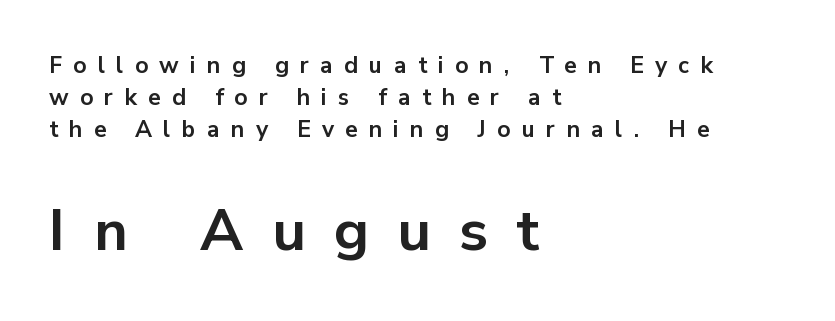
These lines are rendered in a variable-pitch font. The axis of the letterforms is exactly vertical. Two sizes are in play, and the larger belongs to the second block. Is there much room between lines? A standard amount, neither cramped nor airy. Observe the absence of serifs on each vertical stroke in this sample. Type without underlining.
